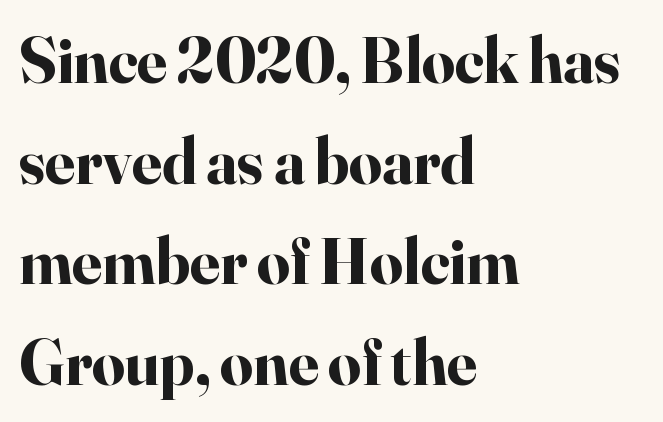
{"serif": "yes", "italic": "no", "bold": "yes", "weight": "bold", "width": "normal", "stroke_contrast": "high", "x_height": "small", "monospaced": "no", "underline": "no", "align": "left", "line_spacing": "normal", "line_spacing_ratio": 1.55, "letter_spacing": "normal", "letter_spacing_em": 0.0, "glyph_px": 65}
